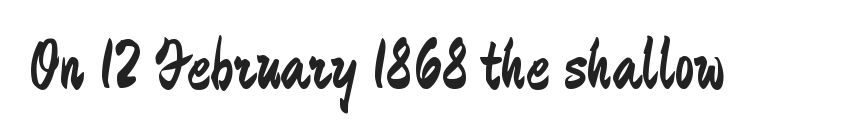
The image shows 71 px regular-weight, condensed sans-serif type; set normal letter spacing, not underlined; low stroke contrast and a medium x-height.
